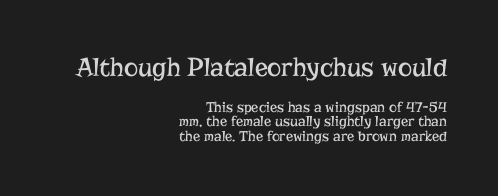
Q: Is the text bold? A: No.
Q: Is the text italic (slanted)? A: No, it is upright.
Q: Is the text underlined? A: No.
Q: How is the paragraph aligned? A: Right-aligned.
Q: Is the spacing between letters normal or unusually wide? A: Normal.
Q: Is the spacing between lines tight, normal or loose? A: Tight.
Q: Which block of text is set in a larger size, the first (top) or the second (bottom)? A: The first (top) one.
